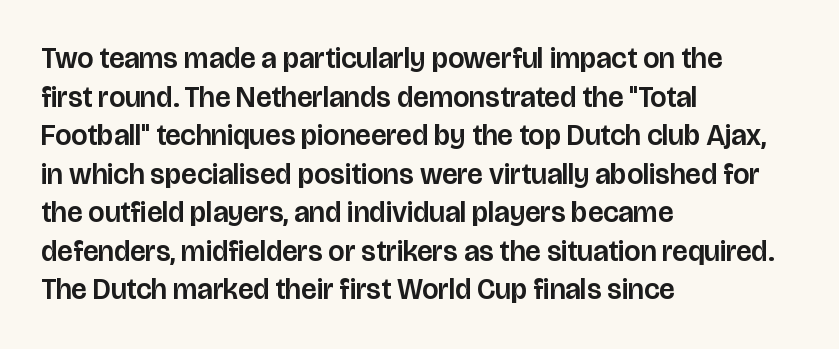
The zone under the glyphs is completely vacant. This rendering uses left alignment, leaving the right contour irregular. Students, note that the glyphs here touch the page at normal intervals. I'd call this a sans setting — the letters go barefoot.
